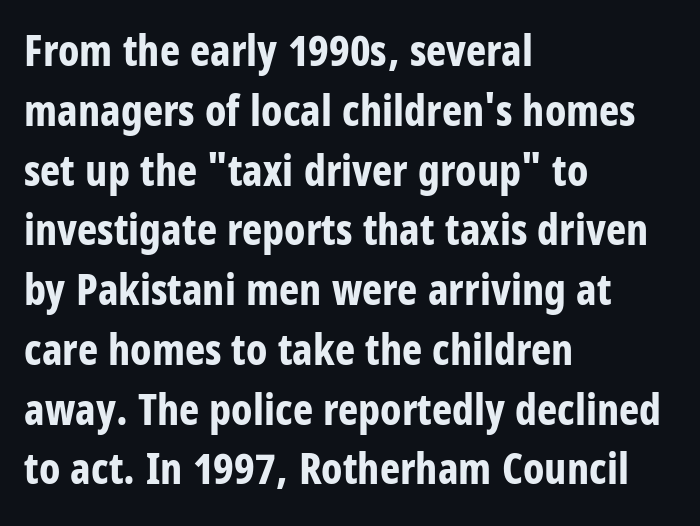
{"serif": "no", "italic": "no", "bold": "yes", "weight": "bold", "width": "condensed", "stroke_contrast": "low", "x_height": "large", "monospaced": "no", "underline": "no", "align": "left", "line_spacing": "normal", "line_spacing_ratio": 1.39, "letter_spacing": "normal", "letter_spacing_em": 0.0, "glyph_px": 43}
